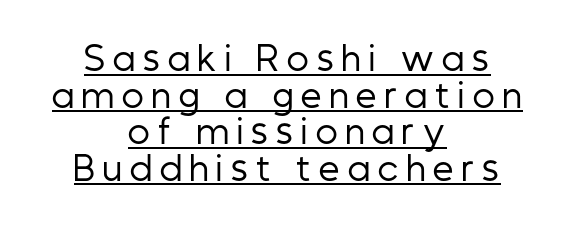
The image shows 33 px regular-weight, condensed sans-serif type, upright; set centered, tight line spacing (1.11x), unusually wide letter spacing (+0.24 em), underlined; low stroke contrast and a medium x-height.
